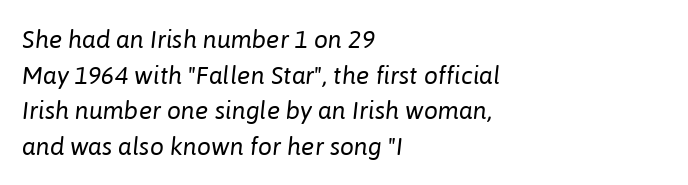
{"italic": "yes", "lean": "right", "slant_degrees": 6, "bold": "no", "underline": "no", "align": "left", "line_spacing": "normal", "line_spacing_ratio": 1.43, "letter_spacing": "normal", "letter_spacing_em": 0.0, "glyph_px": 25}
